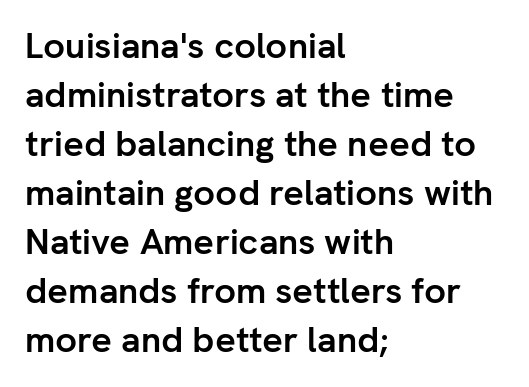
The image shows 36 px semibold sans-serif type, upright; set left-aligned, normal line spacing (1.36x), normal letter spacing, not underlined; low stroke contrast and a medium x-height.
